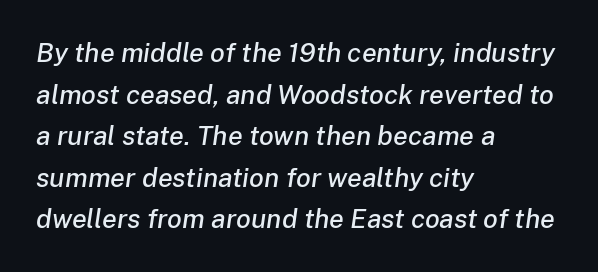
Q: Is the text italic (slanted)? A: Yes, it leans right by about 8 degrees.
Q: Is the text underlined? A: No.
Q: How is the paragraph aligned? A: Left-aligned.
Q: Is the spacing between letters normal or unusually wide? A: Normal.
Q: Is the spacing between lines tight, normal or loose? A: Normal.
